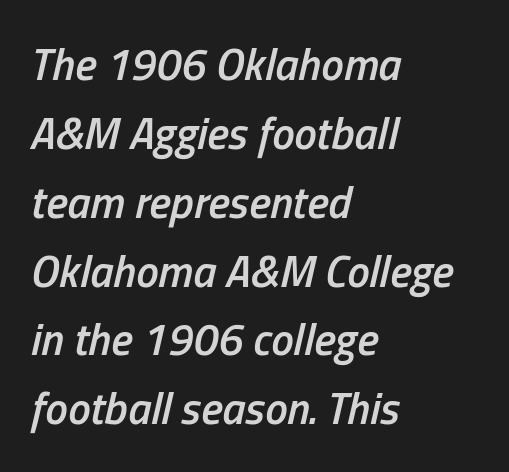
The image shows 45 px semibold, condensed type, italic (leaning right); set left-aligned, normal line spacing (1.53x), normal letter spacing, not underlined; low stroke contrast and a medium x-height.
